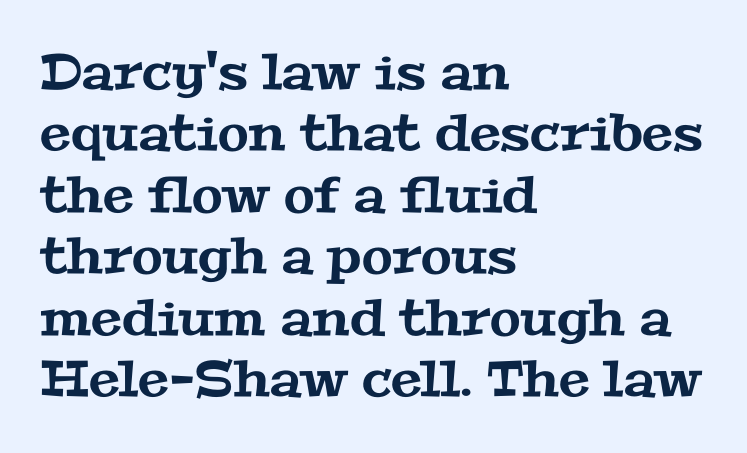
Spacing verdict: proportional, widths tailored to each character. A bare baseline throughout the passage. Spacing between characters is what you'd get straight out of the box. The rendering shows small feet on the letterforms — a serif design. Does the copy run flush right? No — it runs flush left.
